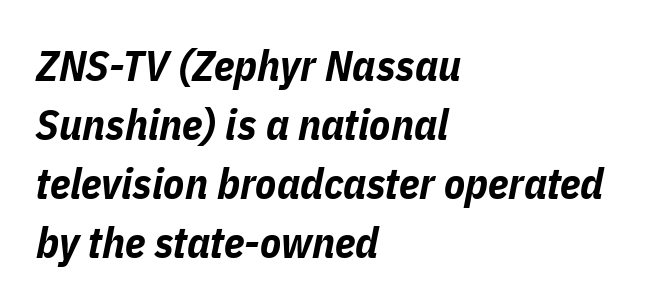
The image shows 43 px bold, condensed type, italic (leaning right); set left-aligned, normal line spacing (1.37x), normal letter spacing, not underlined; low stroke contrast and a medium x-height.
